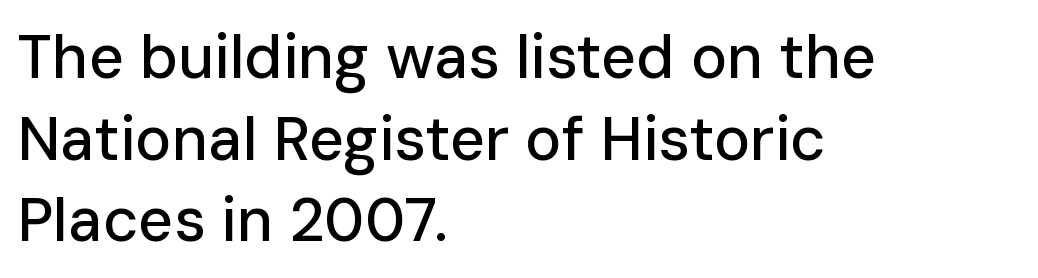
Q: Is the text italic (slanted)? A: No, it is upright.
Q: Is the typeface a serif or a sans-serif typeface? A: Sans-serif.
Q: Is the text underlined? A: No.
Q: How is the paragraph aligned? A: Left-aligned.
Q: Is the spacing between letters normal or unusually wide? A: Normal.
Q: Is the spacing between lines tight, normal or loose? A: Normal.
Q: Width (condensed, normal, or wide)? A: Normal.
Q: Stroke contrast? A: Low.
Q: x-height? A: Medium.
Q: Monospaced? A: No.
